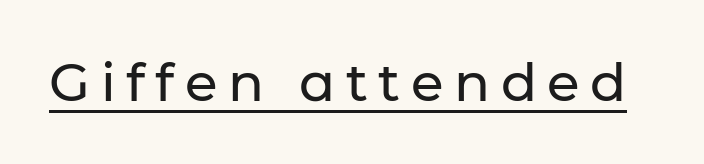
{"serif": "no", "italic": "no", "width": "normal", "stroke_contrast": "low", "x_height": "medium", "monospaced": "no", "underline": "yes", "letter_spacing": "wide", "letter_spacing_em": 0.2, "glyph_px": 53}
